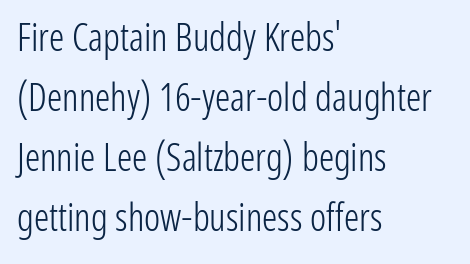
The lines in this sample share a left origin and differ only in where they stop. Compared with typical paragraphs, the rows here are spaced about the same. The rendering uses natural spacing where letterforms have individual widths. Is this a sans? Yes — the strokes have no serifs. Tracking value appears to be zero — textbook default spacing.
